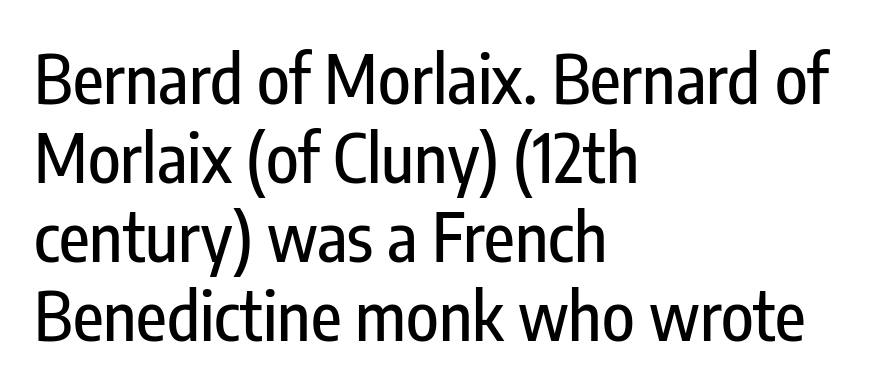
Q: Is the text italic (slanted)? A: No, it is upright.
Q: Is the typeface a serif or a sans-serif typeface? A: Sans-serif.
Q: Is the text underlined? A: No.
Q: How is the paragraph aligned? A: Left-aligned.
Q: Is the spacing between letters normal or unusually wide? A: Normal.
Q: Width (condensed, normal, or wide)? A: Condensed.
Q: Stroke contrast? A: Low.
Q: x-height? A: Medium.
Q: Monospaced? A: No.
